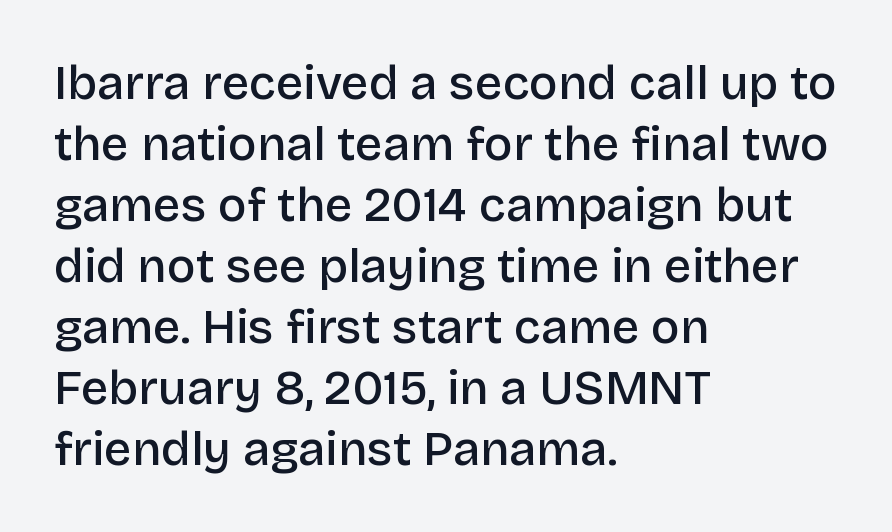
Q: Is the text bold? A: Semi-bold.
Q: Is the text italic (slanted)? A: No, it is upright.
Q: Is the typeface a serif or a sans-serif typeface? A: Sans-serif.
Q: Is the text underlined? A: No.
Q: How is the paragraph aligned? A: Left-aligned.
Q: Is the spacing between letters normal or unusually wide? A: Normal.
Q: Is the spacing between lines tight, normal or loose? A: Normal.
Q: Width (condensed, normal, or wide)? A: Normal.
Q: Stroke contrast? A: Low.
Q: x-height? A: Large.
Q: Monospaced? A: No.
